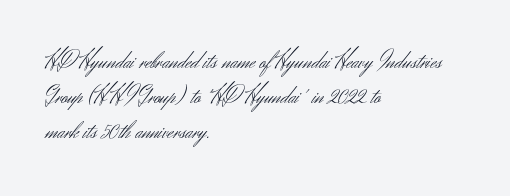
No word sits above an underline. The lines in this sample share a left origin and differ only in where they stop. Successive baselines arrive at the customary interval.
